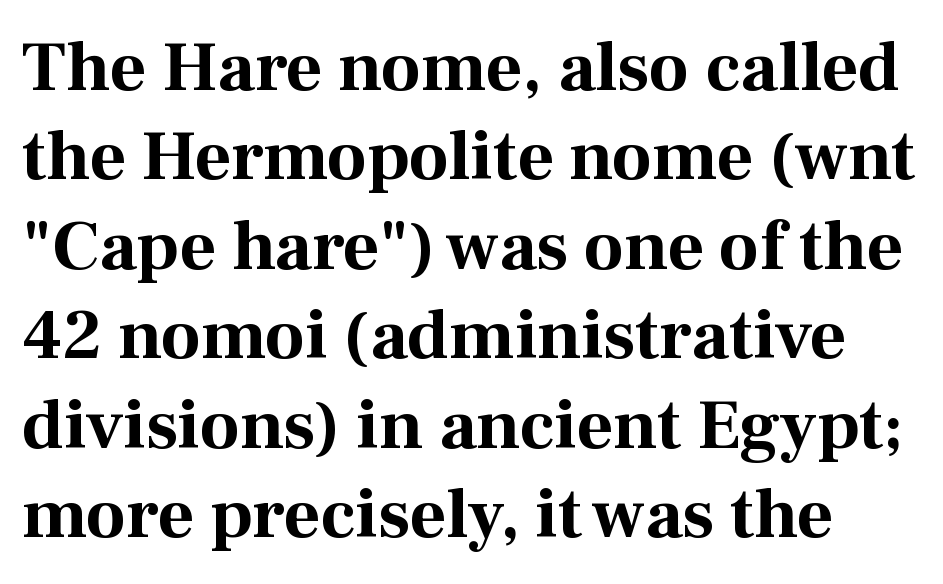
{"serif": "yes", "italic": "no", "bold": "yes", "weight": "bold", "width": "normal", "stroke_contrast": "medium", "x_height": "medium", "monospaced": "no", "underline": "no", "line_spacing": "normal", "line_spacing_ratio": 1.26, "letter_spacing": "normal", "letter_spacing_em": 0.0, "glyph_px": 71}
